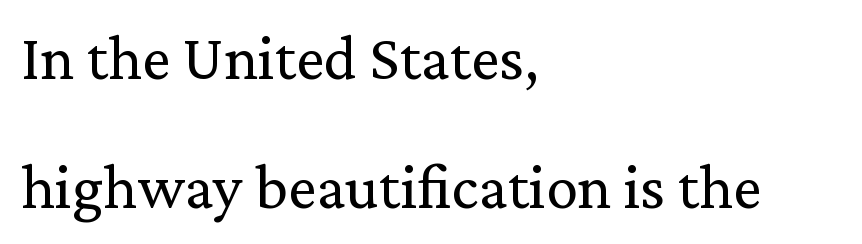
What stands out about the letter spacing? Nothing — it is the standard amount. The letters stand upright; this is a roman face. Is the block centered? No — it sits flush against the left margin. Whoever set this chose breathing room over compactness in the vertical rhythm. Each letter's strokes conclude with small projecting serifs. Proportional: the letters do not fall into vertical columns.
